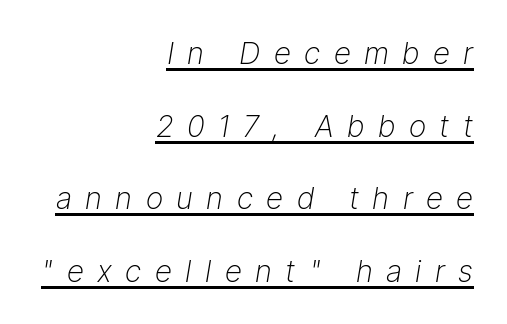
{"italic": "yes", "lean": "right", "slant_degrees": 9, "bold": "no", "weight": "light", "width": "normal", "stroke_contrast": "low", "x_height": "medium", "monospaced": "no", "underline": "yes", "align": "right", "line_spacing": "loose", "line_spacing_ratio": 2.42, "letter_spacing": "wide", "letter_spacing_em": 0.45, "glyph_px": 30}
